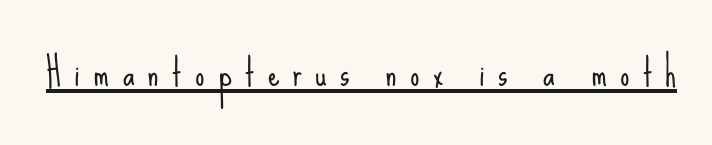
The image shows 37 px light, condensed sans-serif type, upright; set unusually wide letter spacing (+0.36 em), underlined; low stroke contrast and a small x-height.
